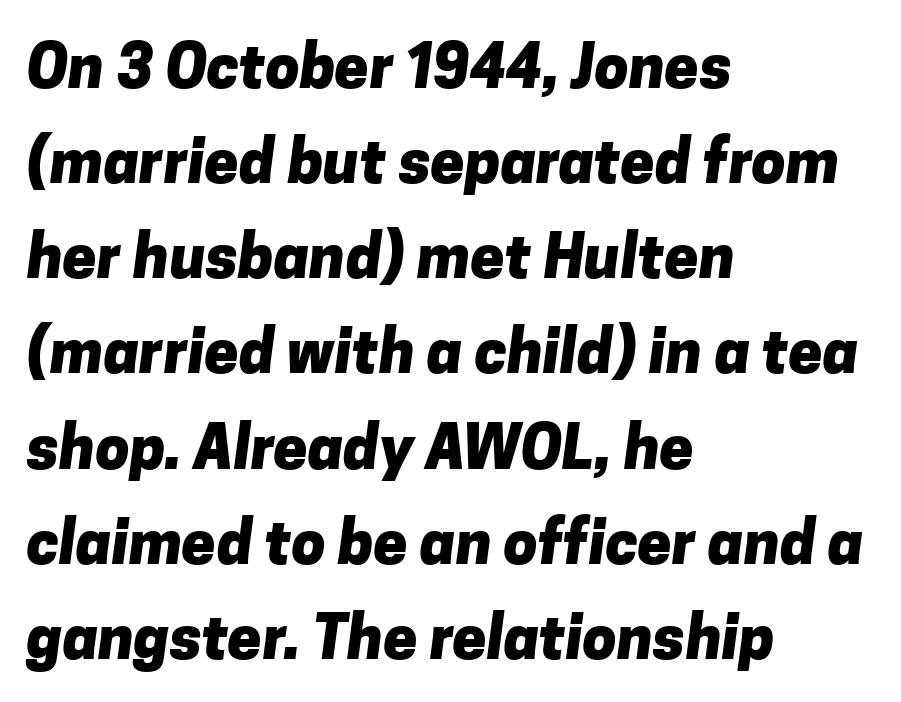
The image shows 61 px heavy sans-serif type; set left-aligned, normal line spacing (1.56x), normal letter spacing, not underlined; low stroke contrast and a medium x-height.
